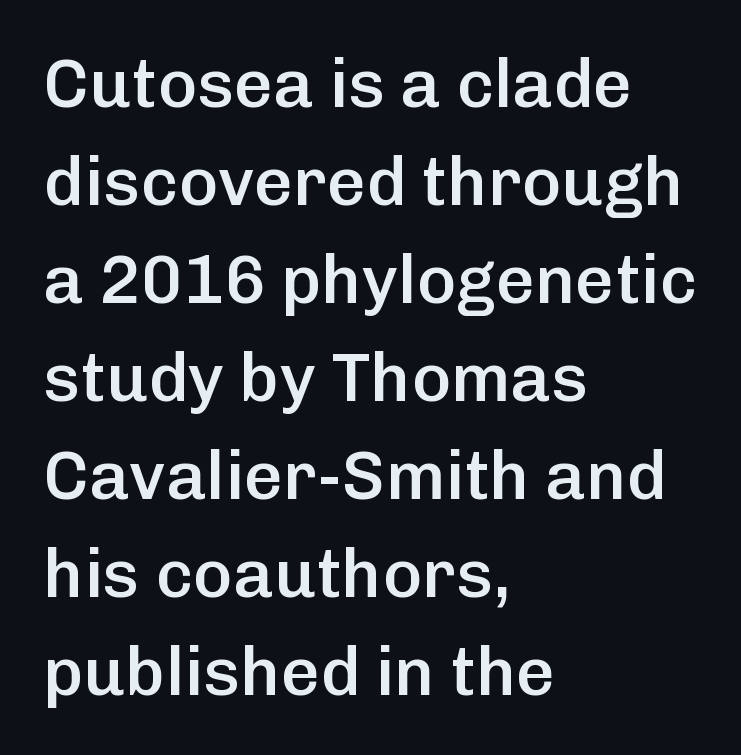
{"serif": "no", "italic": "no", "bold": "semi", "weight": "semibold", "width": "normal", "stroke_contrast": "low", "x_height": "medium", "monospaced": "no", "underline": "no", "align": "left", "line_spacing": "normal", "line_spacing_ratio": 1.44, "letter_spacing": "normal", "letter_spacing_em": 0.0, "glyph_px": 68}
